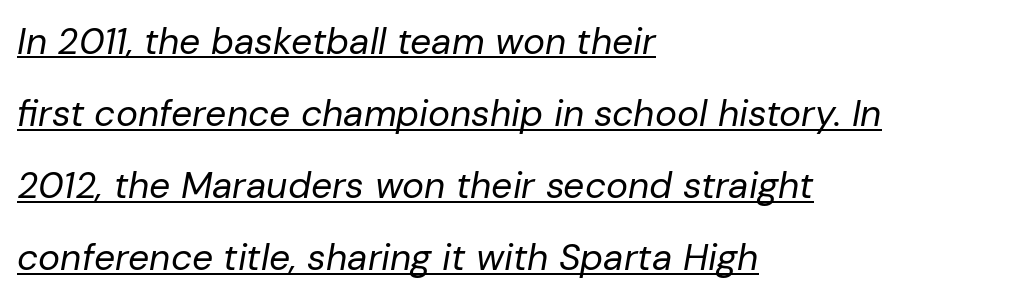
{"italic": "yes", "lean": "right", "slant_degrees": 10, "bold": "no", "weight": "regular", "width": "normal", "stroke_contrast": "low", "x_height": "medium", "monospaced": "no", "underline": "yes", "align": "left", "line_spacing": "loose", "line_spacing_ratio": 1.95, "letter_spacing": "normal", "letter_spacing_em": 0.0, "glyph_px": 37}
